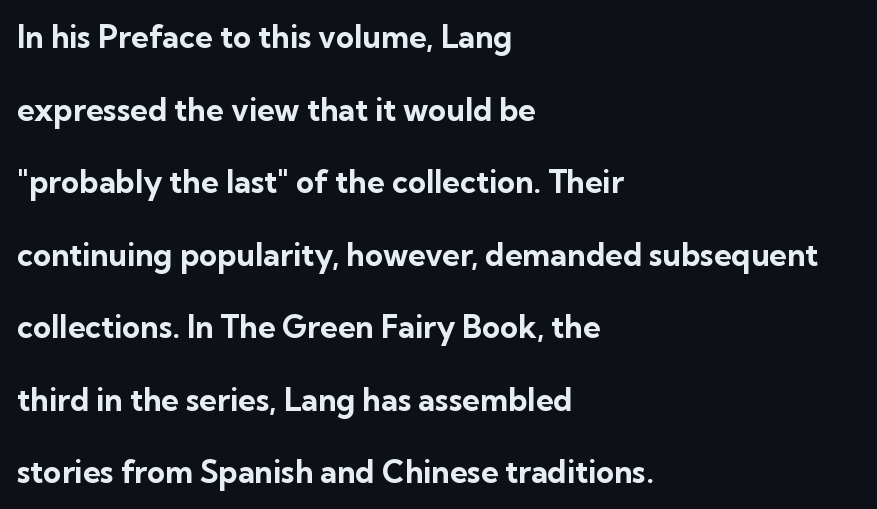
Letters rest on an invisible, unmarked baseline. Heavy-handed strokes throughout: this text is bold. The typography opts for an upright posture over an oblique one. Caption: standard tracking, unaltered. Layout note: lines flush left.
